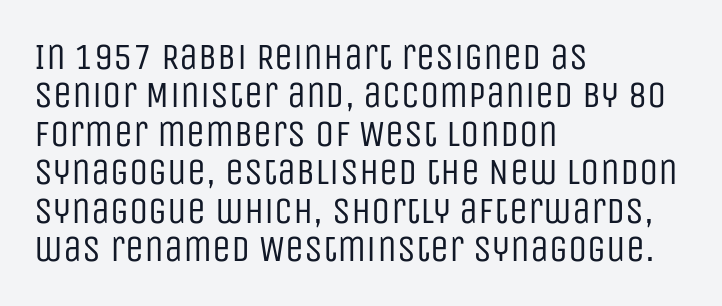
The image shows 38 px regular-weight, condensed sans-serif type, upright; set left-aligned, tight line spacing (1.01x), normal letter spacing, not underlined; low stroke contrast and a large x-height.
